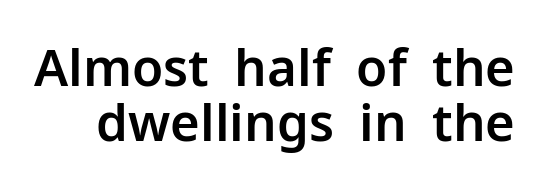
Q: Is the text italic (slanted)? A: No, it is upright.
Q: Is the typeface a serif or a sans-serif typeface? A: Sans-serif.
Q: Is the text underlined? A: No.
Q: Is the spacing between letters normal or unusually wide? A: Normal.
Q: Is the spacing between lines tight, normal or loose? A: Tight.
Q: Width (condensed, normal, or wide)? A: Normal.
Q: Stroke contrast? A: Low.
Q: x-height? A: Medium.
Q: Monospaced? A: No.
